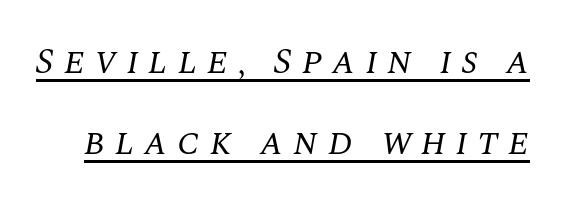
The image shows 37 px regular-weight serif type, italic (leaning right); set loose line spacing (2.2x), unusually wide letter spacing (+0.26 em), underlined; medium stroke contrast and a large x-height.
